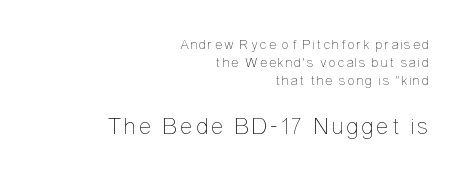
The image shows 24 px text type, upright; set right-aligned, normal line spacing (1.3x), not underlined; the second (bottom) block is 1.71x larger.
